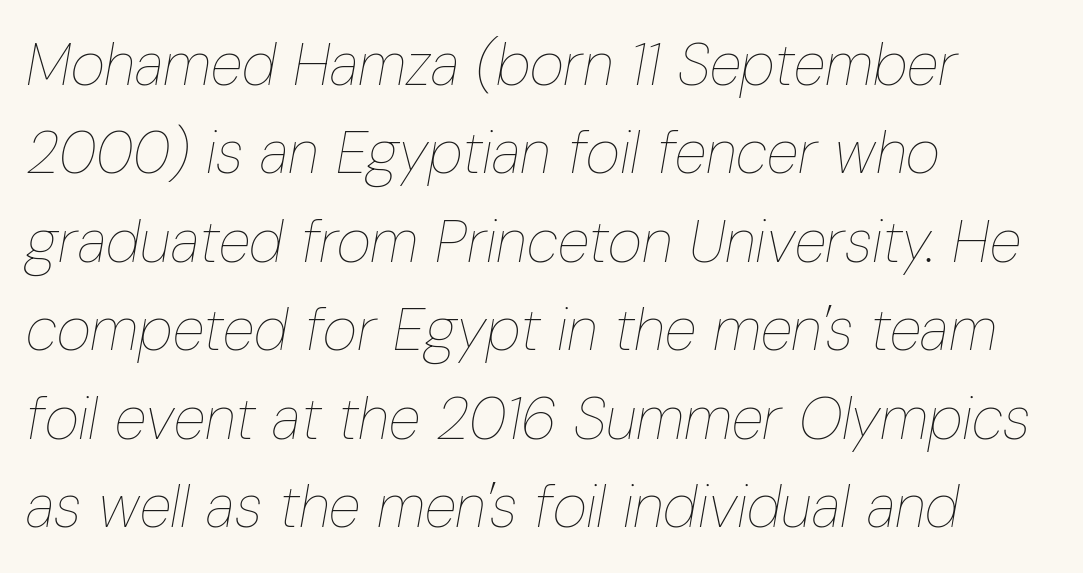
{"italic": "yes", "lean": "right", "slant_degrees": 10, "bold": "no", "weight": "thin", "width": "condensed", "stroke_contrast": "low", "x_height": "medium", "monospaced": "no", "underline": "no", "align": "left", "line_spacing": "normal", "line_spacing_ratio": 1.5, "letter_spacing": "normal", "letter_spacing_em": 0.0, "glyph_px": 59}
